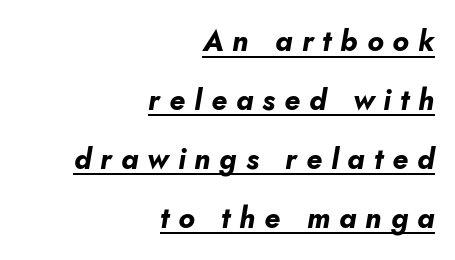
The image shows 29 px bold type, italic (leaning right); set right-aligned, loose line spacing (2.03x), unusually wide letter spacing (+0.31 em), underlined; low stroke contrast and a small x-height.
